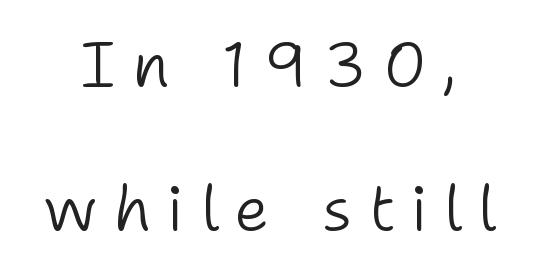
{"serif": "no", "italic": "no", "bold": "no", "weight": "light", "width": "normal", "stroke_contrast": "low", "x_height": "medium", "monospaced": "no", "underline": "no", "line_spacing": "loose", "line_spacing_ratio": 2.29, "letter_spacing": "wide", "letter_spacing_em": 0.25, "glyph_px": 63}
